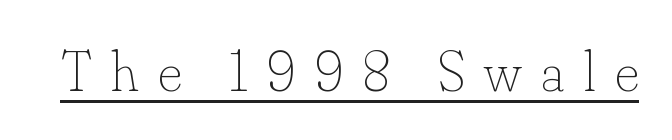
The glyphs are accompanied by a horizontal stroke just below them. Is the stroke heavy? The answer is a plain regular-or-lighter. If you drew a line through each stem, it would be perfectly vertical. The type is letterspaced generously, with wide tracking.
